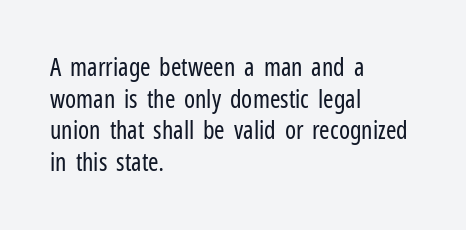
The image shows 25 px text type, upright; set left-aligned, normal line spacing (1.27x), normal letter spacing, not underlined.
